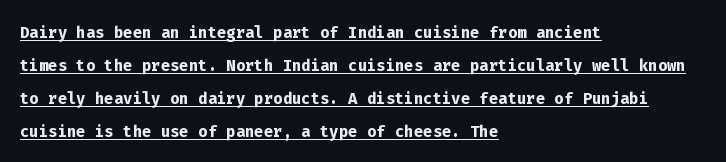
{"italic": "no", "bold": "yes", "underline": "yes", "align": "left", "line_spacing": "normal", "line_spacing_ratio": 1.5, "letter_spacing": "normal", "letter_spacing_em": 0.0, "glyph_px": 22}
